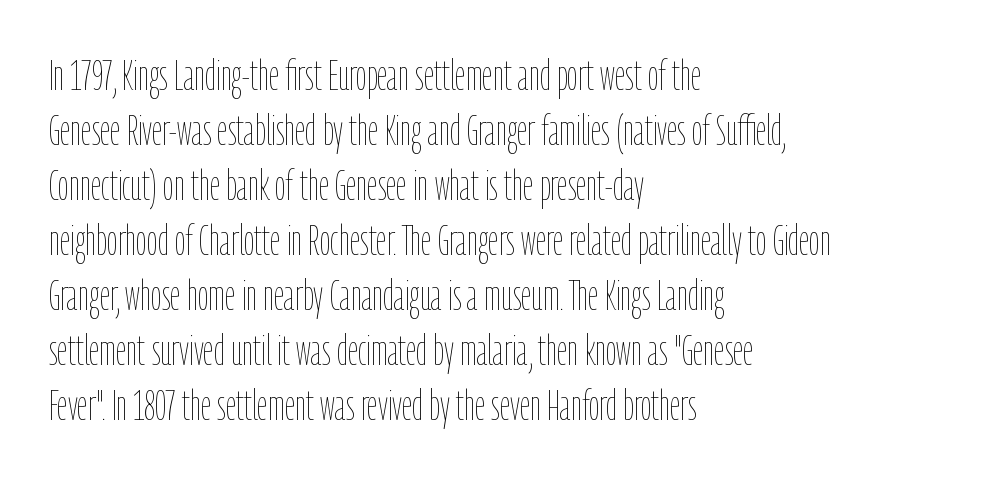
The image shows 42 px thin, condensed type, upright; set left-aligned, normal line spacing (1.31x), normal letter spacing, not underlined; low stroke contrast and a medium x-height.
